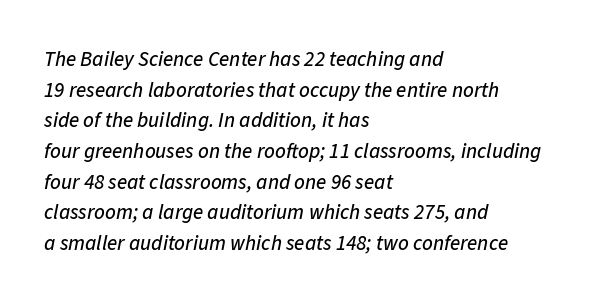
Summary of vertical rhythm: regular, with standard interline spacing. Glance below the letters and you will spot only blank space. Alignment: flush left. This rendering leaves character spacing at its baseline value. You can tell it's italic because the verticals aren't actually vertical.
